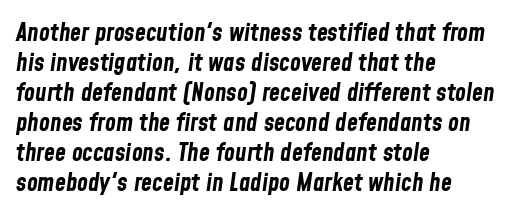
{"italic": "yes", "lean": "right", "slant_degrees": 8, "bold": "yes", "underline": "no", "align": "left", "line_spacing_ratio": 1.2, "letter_spacing": "normal", "letter_spacing_em": 0.0, "glyph_px": 25}
